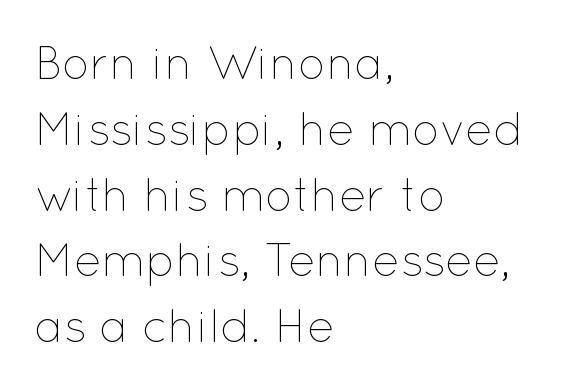
Has an underline been added? It has not. Whoever set this chose a conventional vertical rhythm. Each word holds together tightly as a unit, with standard inter-letter gaps. When letters stand straight like this, we call the style roman or upright. Character widths vary here, with narrow letters taking less room than wide ones. The paragraph has a hard left edge and a soft right edge.
